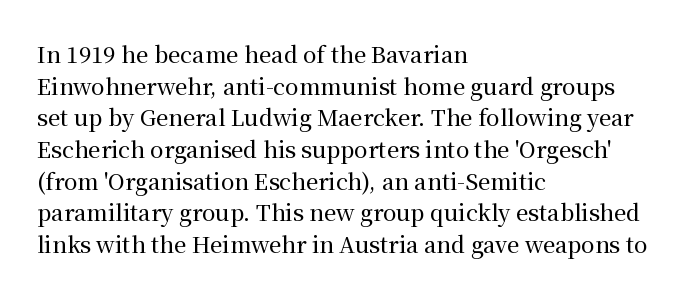
Q: Is the text italic (slanted)? A: No, it is upright.
Q: Is the text underlined? A: No.
Q: How is the paragraph aligned? A: Left-aligned.
Q: Is the spacing between letters normal or unusually wide? A: Normal.
Q: Is the spacing between lines tight, normal or loose? A: Normal.
